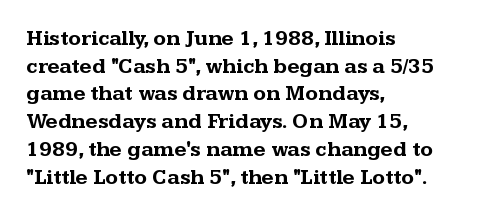
Q: Is the text bold? A: Yes.
Q: Is the text italic (slanted)? A: No, it is upright.
Q: Is the text underlined? A: No.
Q: How is the paragraph aligned? A: Left-aligned.
Q: Is the spacing between letters normal or unusually wide? A: Normal.
Q: Is the spacing between lines tight, normal or loose? A: Normal.
